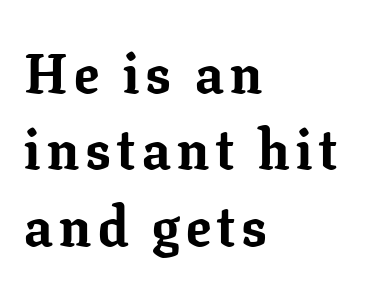
{"serif": "yes", "italic": "no", "bold": "yes", "weight": "bold", "width": "normal", "stroke_contrast": "low", "x_height": "medium", "monospaced": "no", "underline": "no", "align": "left", "line_spacing": "normal", "line_spacing_ratio": 1.39, "glyph_px": 55}
